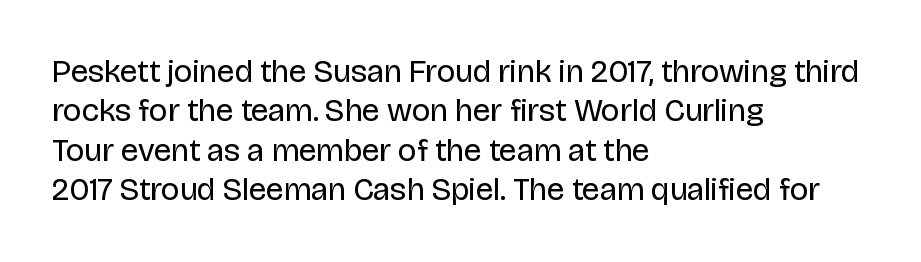
Q: Is the text bold? A: No.
Q: Is the text italic (slanted)? A: No, it is upright.
Q: Is the typeface a serif or a sans-serif typeface? A: Sans-serif.
Q: Is the text underlined? A: No.
Q: How is the paragraph aligned? A: Left-aligned.
Q: Is the spacing between letters normal or unusually wide? A: Normal.
Q: Width (condensed, normal, or wide)? A: Normal.
Q: Stroke contrast? A: Low.
Q: x-height? A: Large.
Q: Monospaced? A: No.
